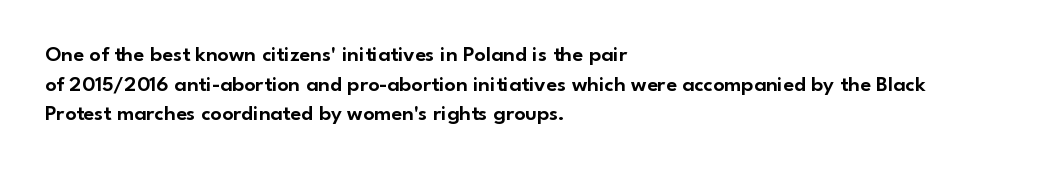
The passage shown stacks its lines at a standard gap. Look at the tracking — it's just the regular setting, nothing added. A typesetter would mark this as roman, not italic. Underlining? Definitely not there. One-word summary of the alignment: left.
